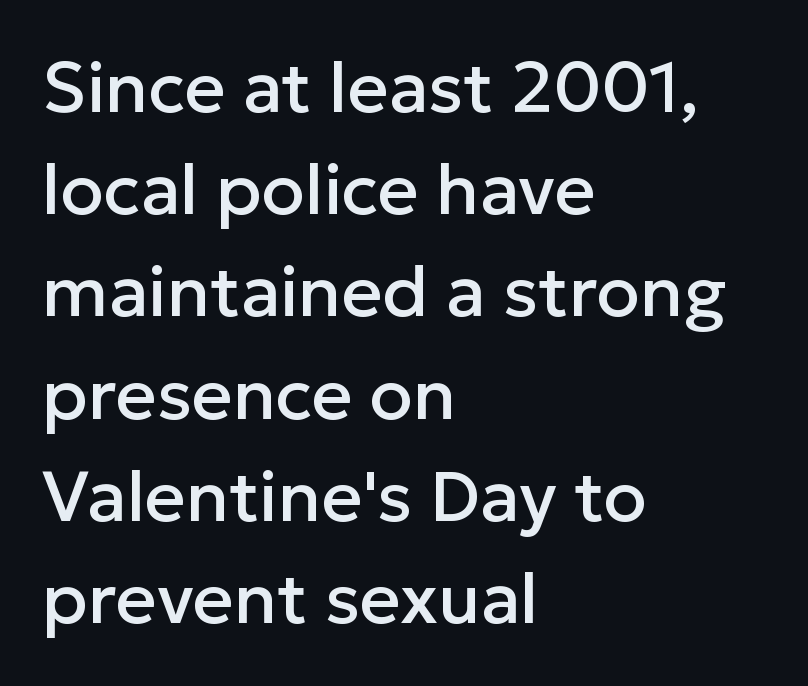
Q: Is the text italic (slanted)? A: No, it is upright.
Q: Is the typeface a serif or a sans-serif typeface? A: Sans-serif.
Q: Is the text underlined? A: No.
Q: How is the paragraph aligned? A: Left-aligned.
Q: Is the spacing between letters normal or unusually wide? A: Normal.
Q: Is the spacing between lines tight, normal or loose? A: Normal.
Q: Width (condensed, normal, or wide)? A: Normal.
Q: Stroke contrast? A: Low.
Q: x-height? A: Medium.
Q: Monospaced? A: No.
